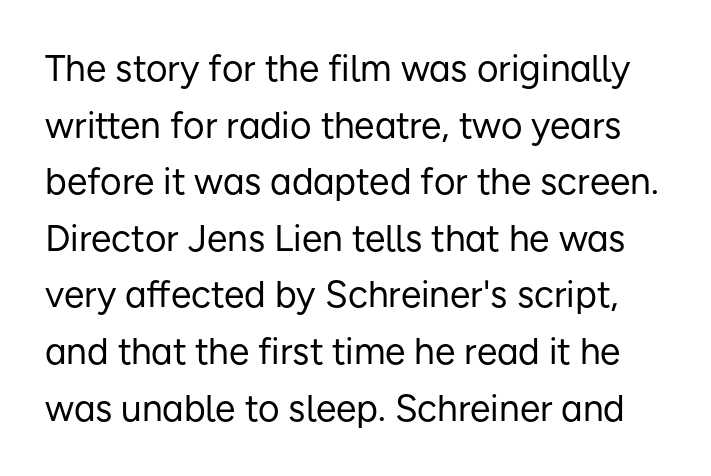
{"serif": "no", "italic": "no", "bold": "no", "weight": "regular", "width": "normal", "stroke_contrast": "low", "x_height": "medium", "monospaced": "no", "underline": "no", "line_spacing": "normal", "line_spacing_ratio": 1.53, "letter_spacing": "normal", "letter_spacing_em": 0.0, "glyph_px": 37}
